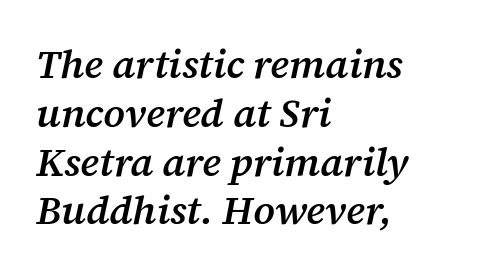
The image shows 40 px semibold serif type, italic (leaning right); set left-aligned, line spacing 1.22x, normal letter spacing, not underlined; medium stroke contrast and a medium x-height.
